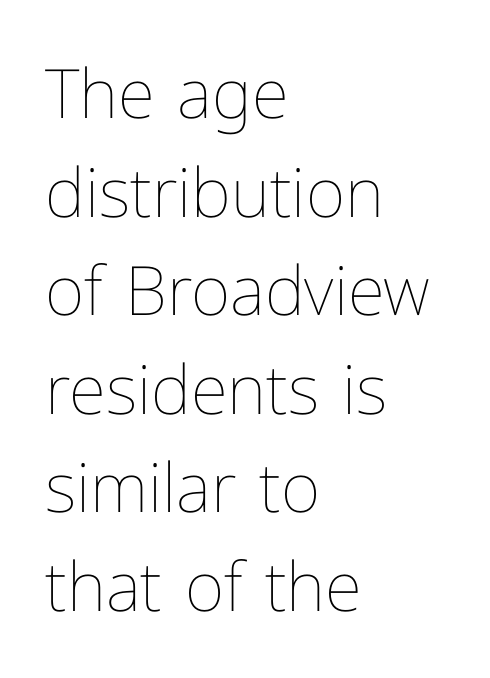
Weight: in the light-to-regular range. Where is the straight margin? On the left. In terms of letterspacing, this is plain default setting. Words float on clear page, feet unadorned. When letters stand straight like this, we call the style roman or upright. Each letter keeps its own natural width here, so spacing adapts to shape.
